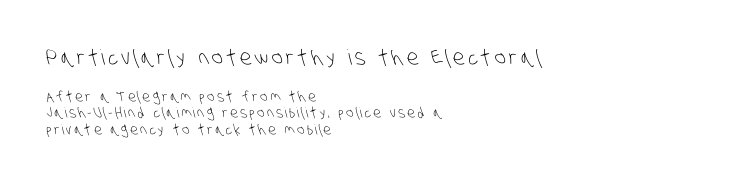
The image shows 21 px text type; set left-aligned, line spacing 1.18x, not underlined; the first (top) block is 1.5x larger.
